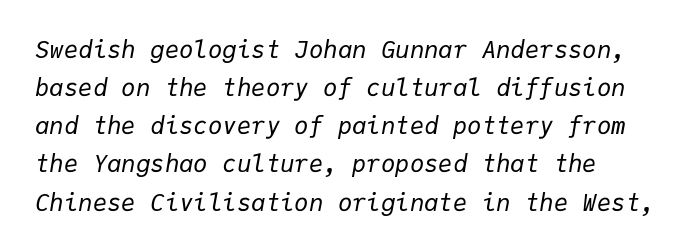
Layout note: lines flush left. Stems here are at most as thick as an everyday book face. The whole block is typeset with a tilt. These lines sit exactly where default settings would place them. Descenders hang freely into open space.
